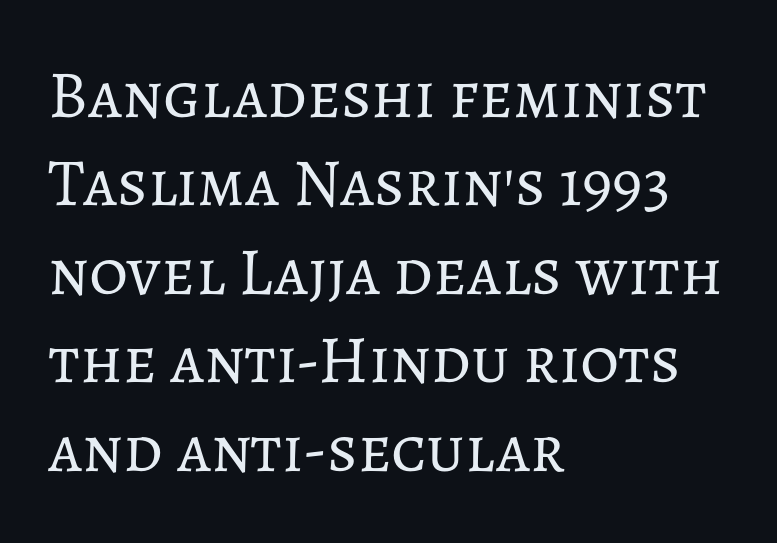
The font sits on the lighter half of the weight spectrum, regular included. Vertically, the passage feels balanced, rows spaced as you'd expect. Do the characters align in a grid? No, the font is proportional. Visually the block forms a straight wall on the left and a jagged coastline on the right.
